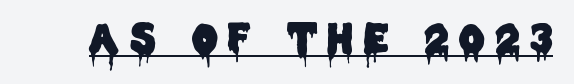
The image shows 40 px condensed sans-serif type, upright; set unusually wide letter spacing (+0.27 em), underlined; low stroke contrast and a large x-height.
